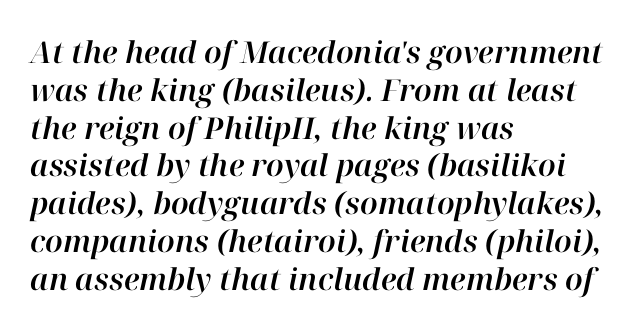
Q: Is the text italic (slanted)? A: Yes, it leans right by about 12 degrees.
Q: Is the text underlined? A: No.
Q: How is the paragraph aligned? A: Left-aligned.
Q: Is the spacing between letters normal or unusually wide? A: Normal.
Q: Is the spacing between lines tight, normal or loose? A: Normal.
Q: Width (condensed, normal, or wide)? A: Normal.
Q: Stroke contrast? A: High.
Q: x-height? A: Medium.
Q: Monospaced? A: No.
